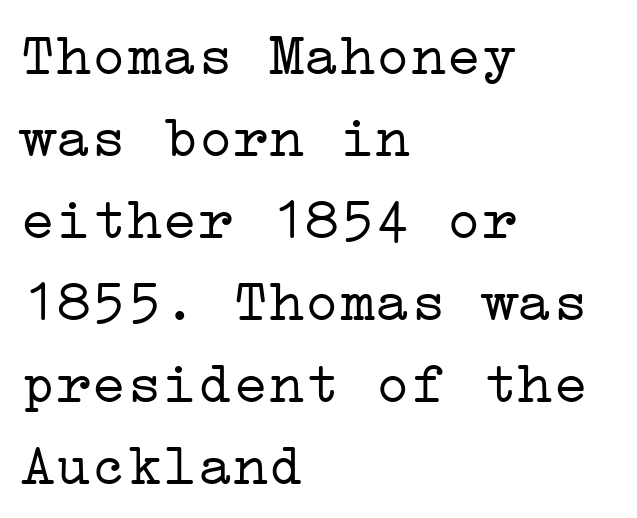
{"serif": "yes", "italic": "no", "bold": "no", "weight": "light", "width": "wide", "stroke_contrast": "low", "x_height": "medium", "underline": "no", "align": "left", "line_spacing": "normal", "line_spacing_ratio": 1.39, "letter_spacing": "normal", "letter_spacing_em": 0.0, "glyph_px": 59}
